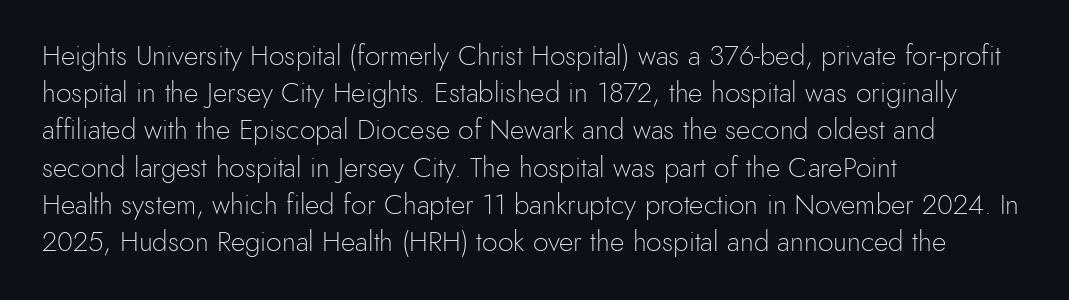
Q: Is the text bold? A: No.
Q: Is the text italic (slanted)? A: No, it is upright.
Q: Is the typeface a serif or a sans-serif typeface? A: Sans-serif.
Q: Is the text underlined? A: No.
Q: How is the paragraph aligned? A: Left-aligned.
Q: Is the spacing between letters normal or unusually wide? A: Normal.
Q: Is the spacing between lines tight, normal or loose? A: Normal.
Q: Width (condensed, normal, or wide)? A: Normal.
Q: x-height? A: Small.
Q: Monospaced? A: No.
